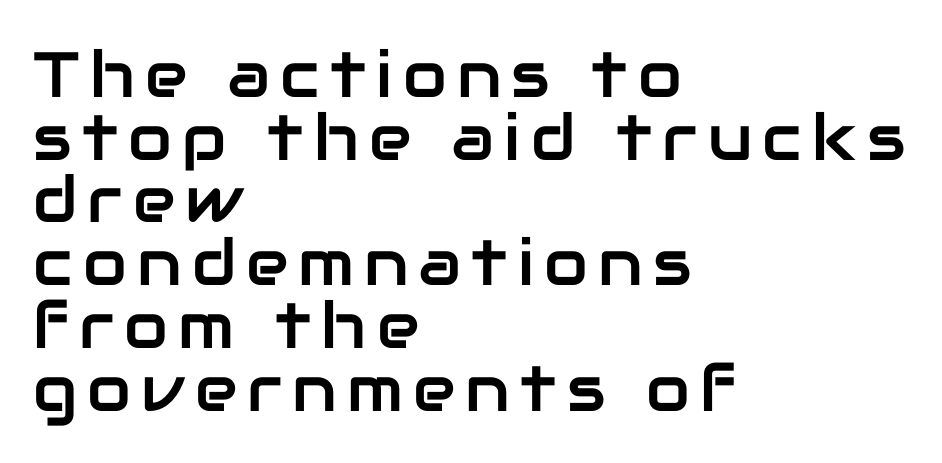
Q: Is the text italic (slanted)? A: No, it is upright.
Q: Is the typeface a serif or a sans-serif typeface? A: Sans-serif.
Q: Is the text underlined? A: No.
Q: How is the paragraph aligned? A: Left-aligned.
Q: Is the spacing between lines tight, normal or loose? A: Tight.
Q: Width (condensed, normal, or wide)? A: Normal.
Q: Stroke contrast? A: Low.
Q: x-height? A: Medium.
Q: Monospaced? A: No.
